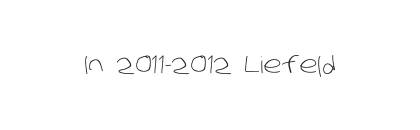
{"bold": "no", "underline": "no", "letter_spacing": "normal", "letter_spacing_em": 0.0, "glyph_px": 23}
